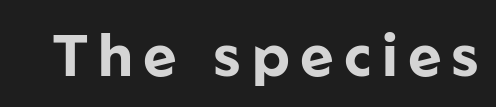
{"serif": "no", "italic": "no", "bold": "yes", "weight": "bold", "width": "normal", "stroke_contrast": "low", "x_height": "medium", "monospaced": "no", "underline": "no", "glyph_px": 58}
